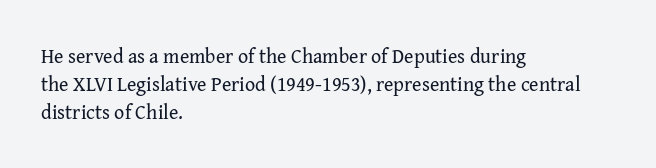
{"italic": "no", "bold": "no", "underline": "no", "align": "left", "line_spacing": "normal", "line_spacing_ratio": 1.39, "letter_spacing": "normal", "letter_spacing_em": 0.0, "glyph_px": 20}
